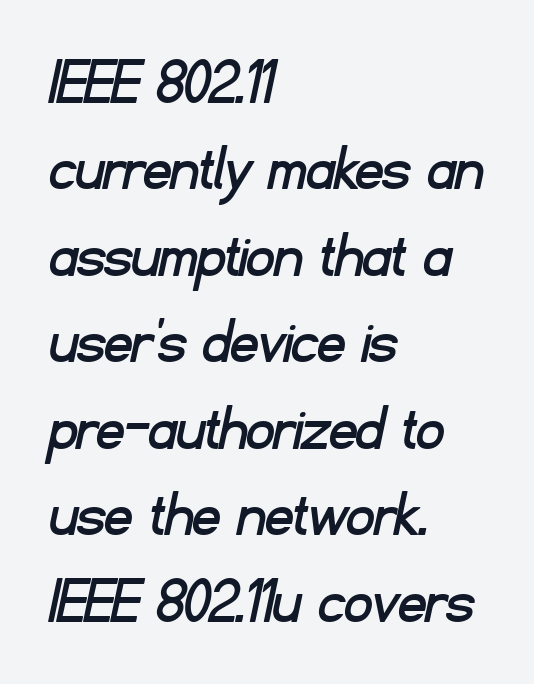
Q: Is the typeface a serif or a sans-serif typeface? A: Sans-serif.
Q: Is the text underlined? A: No.
Q: How is the paragraph aligned? A: Left-aligned.
Q: Is the spacing between letters normal or unusually wide? A: Normal.
Q: Is the spacing between lines tight, normal or loose? A: Normal.
Q: Width (condensed, normal, or wide)? A: Normal.
Q: Stroke contrast? A: Low.
Q: x-height? A: Small.
Q: Monospaced? A: No.
